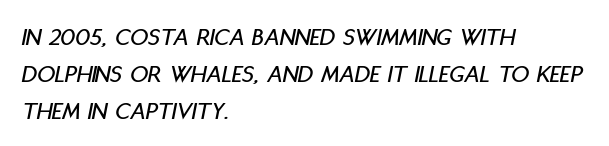
Casual observation: everything's shoved over to the left. Beneath every word, the page is bare. How are the letters spaced? Ordinarily, with no added tracking. The passage shown leans; its letterforms are oblique.
